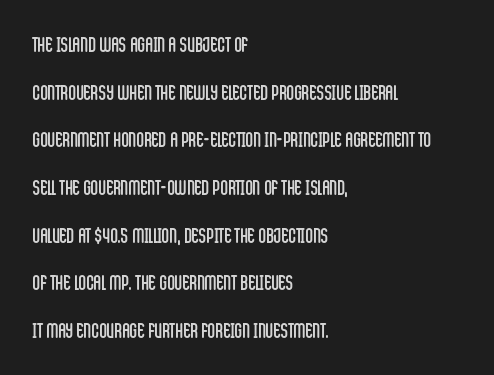
The image shows 21 px text type, upright; set left-aligned, loose line spacing (2.27x), normal letter spacing, not underlined.
